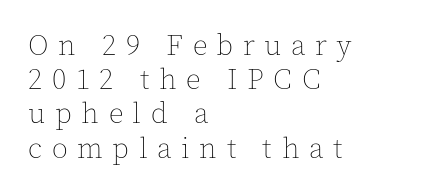
The image shows 29 px thin type, upright; set left-aligned, line spacing 1.18x, unusually wide letter spacing (+0.33 em), not underlined; a medium x-height.
